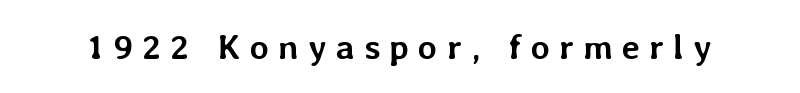
{"italic": "no", "bold": "yes", "weight": "semibold", "width": "normal", "stroke_contrast": "low", "x_height": "medium", "monospaced": "no", "underline": "no", "letter_spacing": "wide", "letter_spacing_em": 0.26, "glyph_px": 35}
